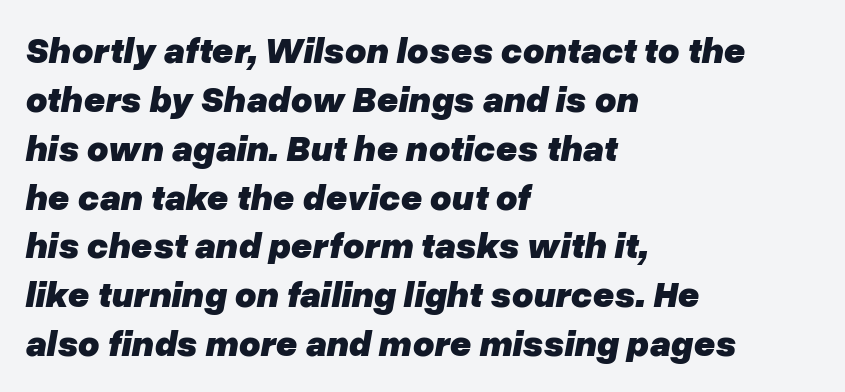
Q: Is the text bold? A: Yes.
Q: Is the text italic (slanted)? A: Yes, it leans right by about 10 degrees.
Q: Is the text underlined? A: No.
Q: How is the paragraph aligned? A: Left-aligned.
Q: Is the spacing between letters normal or unusually wide? A: Normal.
Q: Is the spacing between lines tight, normal or loose? A: Normal.
Q: Width (condensed, normal, or wide)? A: Normal.
Q: Stroke contrast? A: Low.
Q: x-height? A: Medium.
Q: Monospaced? A: No.
